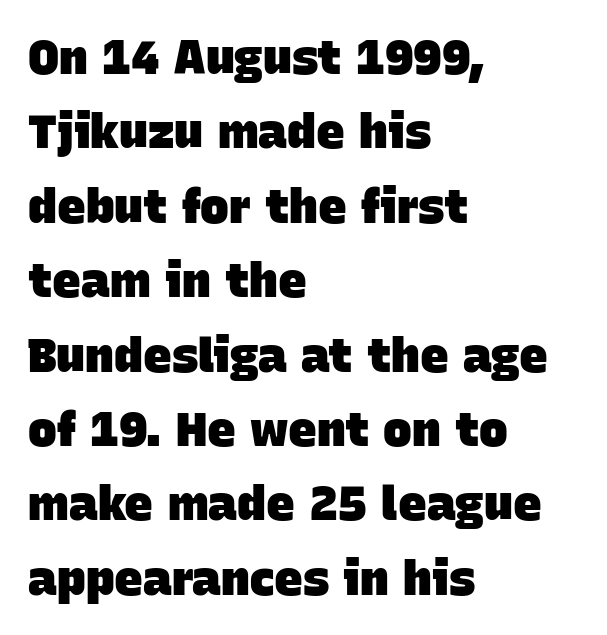
Q: Is the text bold? A: Yes.
Q: Is the typeface a serif or a sans-serif typeface? A: Sans-serif.
Q: Is the text underlined? A: No.
Q: How is the paragraph aligned? A: Left-aligned.
Q: Is the spacing between letters normal or unusually wide? A: Normal.
Q: Is the spacing between lines tight, normal or loose? A: Normal.
Q: Width (condensed, normal, or wide)? A: Normal.
Q: Stroke contrast? A: Low.
Q: x-height? A: Large.
Q: Monospaced? A: No.
